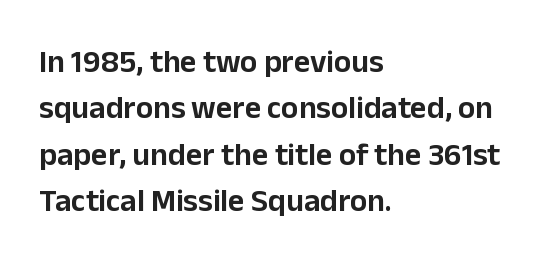
{"serif": "no", "italic": "no", "width": "normal", "stroke_contrast": "low", "x_height": "medium", "monospaced": "no", "underline": "no", "align": "left", "line_spacing": "normal", "line_spacing_ratio": 1.45, "letter_spacing": "normal", "letter_spacing_em": 0.0, "glyph_px": 32}
